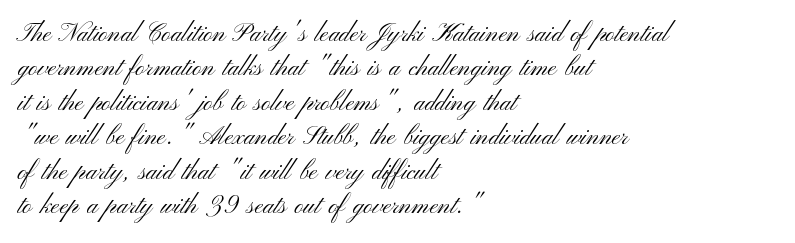
{"bold": "no", "underline": "no", "align": "left", "line_spacing": "normal", "line_spacing_ratio": 1.38, "letter_spacing": "normal", "letter_spacing_em": 0.0, "glyph_px": 25}
